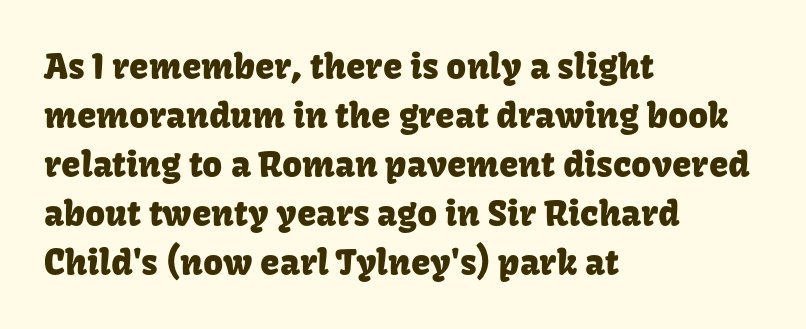
{"serif": "no", "italic": "no", "width": "normal", "stroke_contrast": "low", "x_height": "medium", "monospaced": "no", "underline": "no", "align": "left", "line_spacing": "normal", "line_spacing_ratio": 1.4, "letter_spacing": "normal", "letter_spacing_em": 0.0, "glyph_px": 35}
